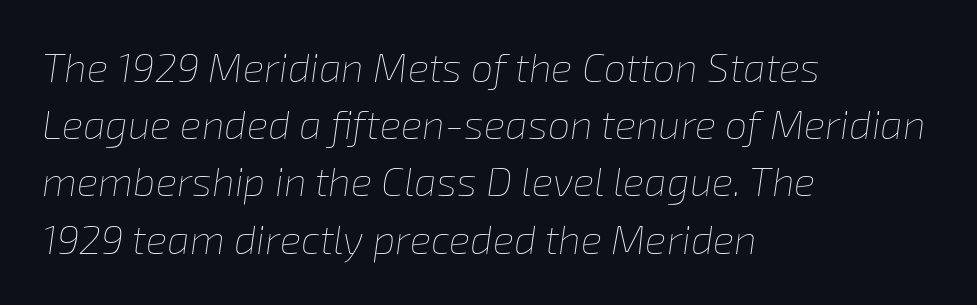
The image shows 40 px thin type, italic (leaning right); set left-aligned, normal line spacing (1.43x), normal letter spacing, not underlined; low stroke contrast and a medium x-height.
